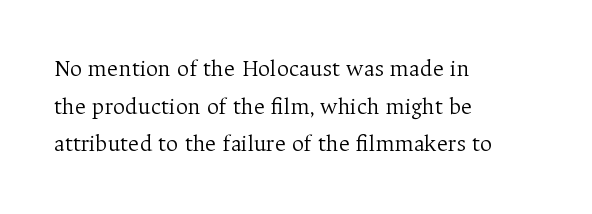
The setting favours the left margin, as ordinary paragraphs usually do. The face looks like a standard text weight, possibly lighter. Each row of text sits above clean, open space. Posture: straight, roman, zero tilt.
